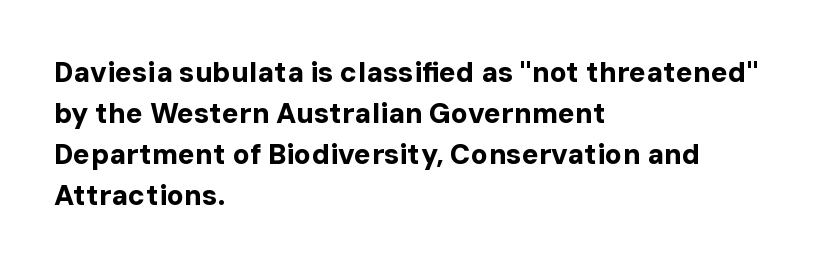
Between one letter and the next there's only the usual sliver of space. Beneath every word, the page is bare. If you drew a line through each stem, it would be perfectly vertical. Heavy-handed strokes throughout: this text is bold. The rendering uses natural spacing where letterforms have individual widths. Vertically, the passage feels balanced, rows spaced as you'd expect.
